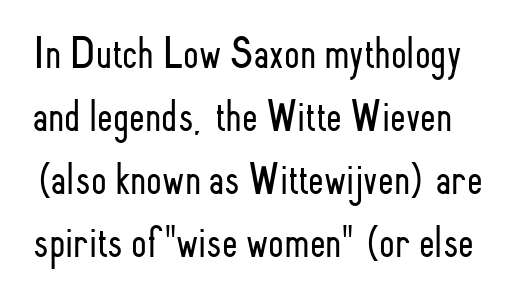
{"serif": "no", "italic": "no", "bold": "no", "weight": "light", "width": "condensed", "stroke_contrast": "low", "x_height": "small", "monospaced": "no", "underline": "no", "line_spacing": "normal", "line_spacing_ratio": 1.4, "letter_spacing": "normal", "letter_spacing_em": 0.0, "glyph_px": 45}
